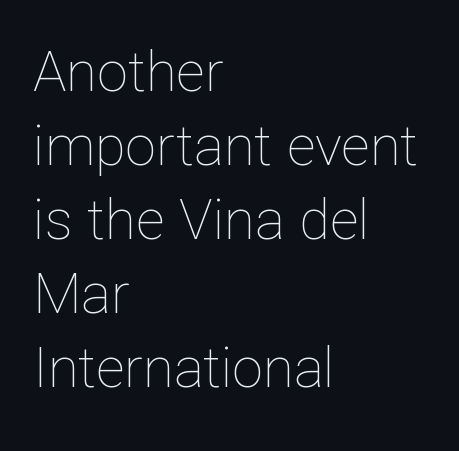
{"italic": "no", "bold": "no", "weight": "thin", "width": "normal", "stroke_contrast": "low", "x_height": "medium", "monospaced": "no", "underline": "no", "align": "left", "line_spacing": "normal", "line_spacing_ratio": 1.32, "letter_spacing": "normal", "letter_spacing_em": 0.0, "glyph_px": 56}
